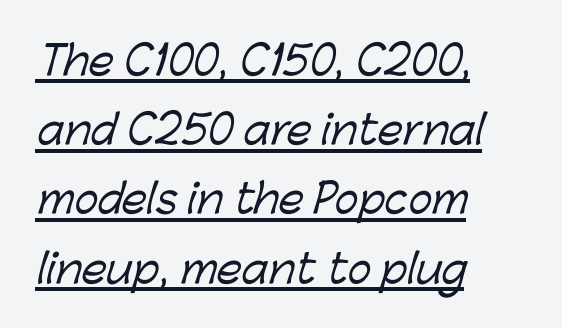
Leftover space on each line is placed entirely after the last word. How are the letters spaced? Ordinarily, with no added tracking. Students, observe the line beneath the letters — that is underlining. This sample has the flowing, uneven cadence of proportional lettering. The type family on display is of the sans-serif kind.
